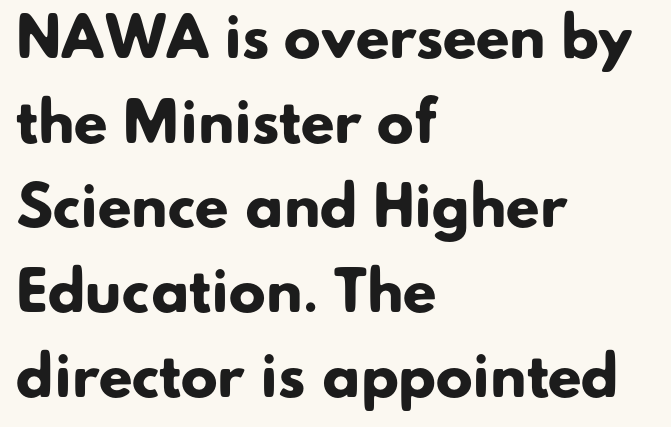
Q: Is the text bold? A: Yes.
Q: Is the typeface a serif or a sans-serif typeface? A: Sans-serif.
Q: Is the text underlined? A: No.
Q: How is the paragraph aligned? A: Left-aligned.
Q: Is the spacing between letters normal or unusually wide? A: Normal.
Q: Is the spacing between lines tight, normal or loose? A: Normal.
Q: Width (condensed, normal, or wide)? A: Normal.
Q: Stroke contrast? A: Low.
Q: x-height? A: Small.
Q: Monospaced? A: No.
